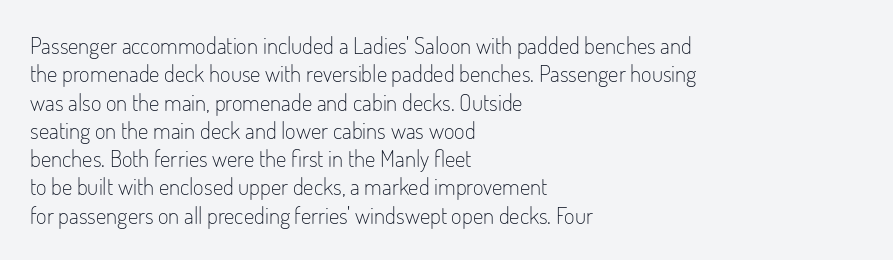
The image shows 23 px text type, upright; set left-aligned, line spacing 1.23x, normal letter spacing, not underlined.
